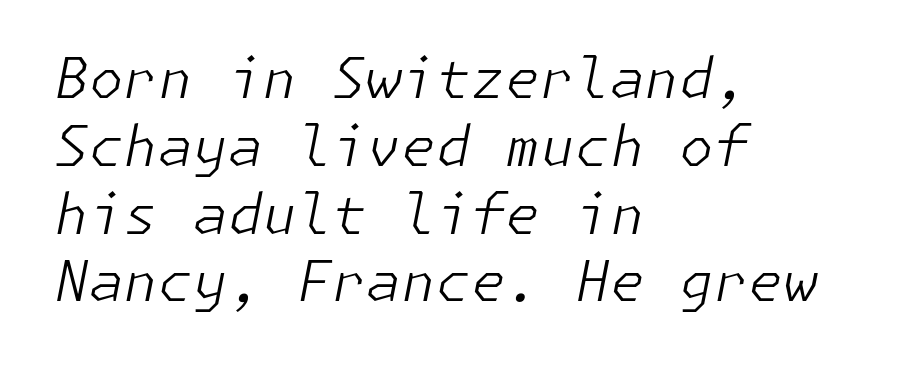
Q: Is the text bold? A: No.
Q: Is the text italic (slanted)? A: Yes, it leans right by about 11 degrees.
Q: Is the text underlined? A: No.
Q: How is the paragraph aligned? A: Left-aligned.
Q: Is the spacing between letters normal or unusually wide? A: Normal.
Q: Width (condensed, normal, or wide)? A: Normal.
Q: Stroke contrast? A: Low.
Q: x-height? A: Medium.
